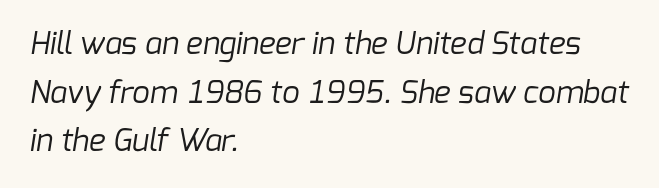
Honestly, there is no underline to notice here at all. The paragraph has a hard left edge and a soft right edge. The strokes carry an ordinary text weight at most. You could not count columns in this text — the font is proportionally spaced. Honestly, the row spacing looks completely unremarkable.
